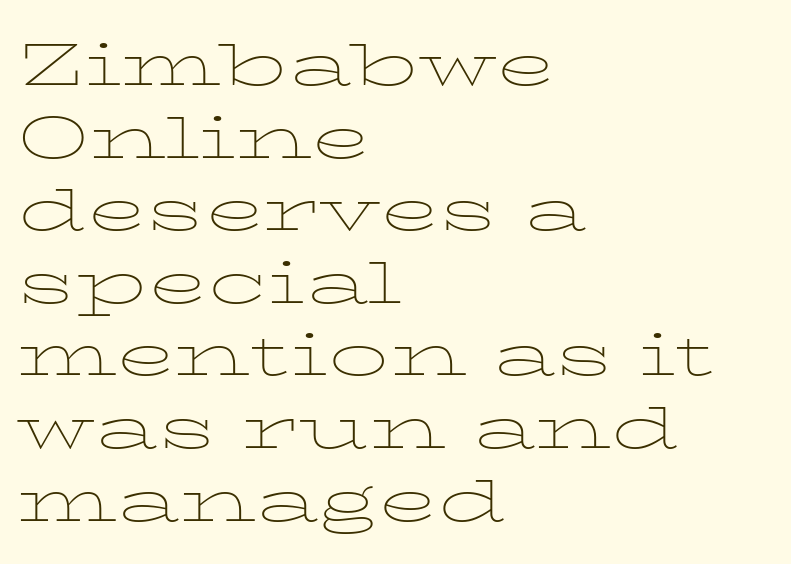
{"serif": "yes", "italic": "no", "bold": "no", "weight": "thin", "width": "wide", "stroke_contrast": "low", "x_height": "medium", "monospaced": "no", "underline": "no", "align": "left", "line_spacing_ratio": 1.21, "letter_spacing": "normal", "letter_spacing_em": 0.0, "glyph_px": 60}
